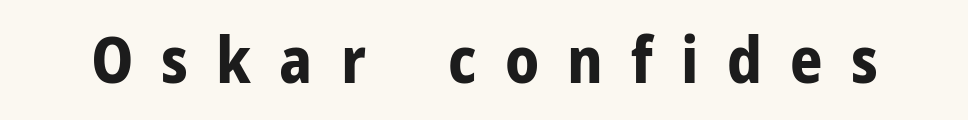
{"serif": "no", "italic": "no", "bold": "yes", "weight": "bold", "width": "normal", "stroke_contrast": "low", "x_height": "medium", "monospaced": "no", "underline": "no", "letter_spacing": "wide", "letter_spacing_em": 0.44, "glyph_px": 64}
